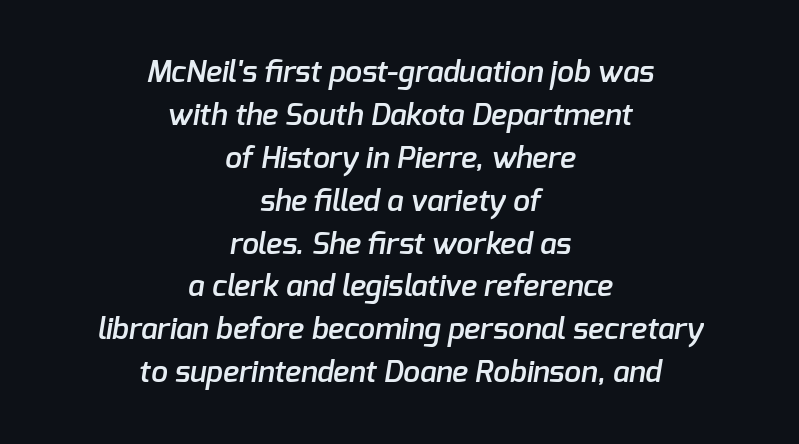
{"serif": "no", "bold": "semi", "weight": "semibold", "width": "normal", "stroke_contrast": "low", "x_height": "medium", "monospaced": "no", "underline": "no", "align": "center", "line_spacing": "normal", "line_spacing_ratio": 1.43, "letter_spacing": "normal", "letter_spacing_em": 0.0, "glyph_px": 30}
